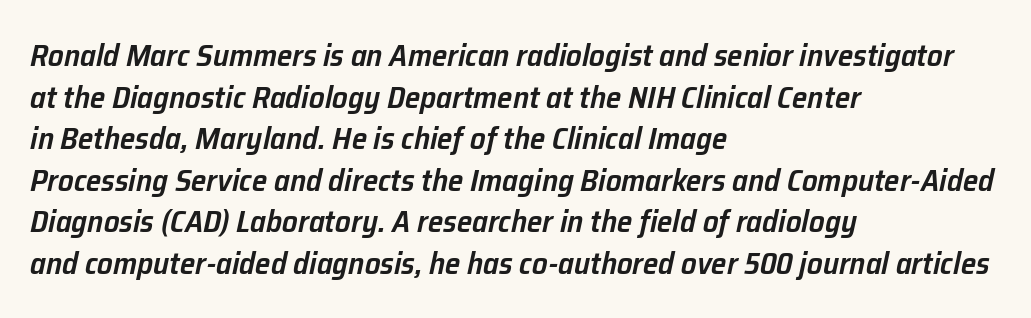
Weight: semibold (demi). Lines of text with bare space underneath. Notice how the passage keeps a crisp vertical edge on the left only. Leading matches the norm, producing a regular column.
